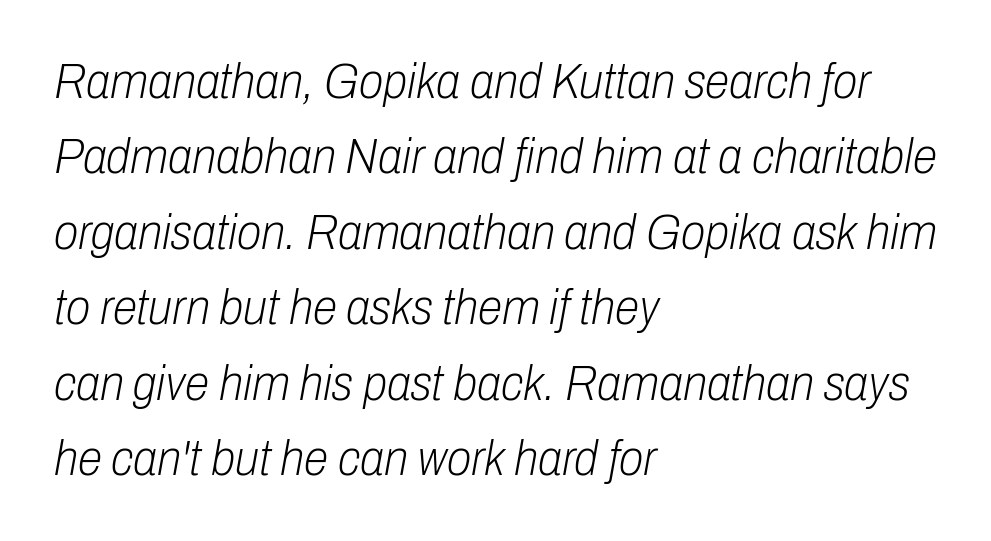
The image shows 50 px light, condensed type, italic (leaning right); set left-aligned, normal line spacing (1.51x), normal letter spacing, not underlined; low stroke contrast and a medium x-height.
